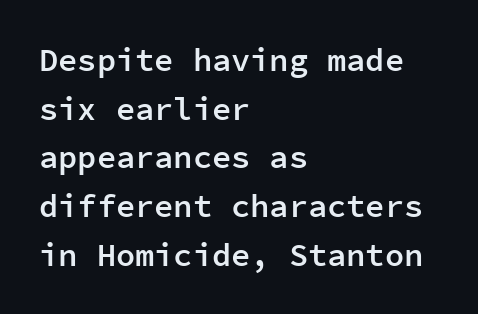
The image shows 32 px semibold sans-serif type, upright, monospaced; set left-aligned, normal line spacing (1.52x), normal letter spacing, not underlined; low stroke contrast and a medium x-height.
